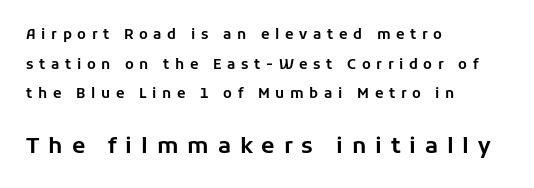
{"italic": "no", "underline": "no", "align": "left", "line_spacing": "loose", "line_spacing_ratio": 2.12, "letter_spacing": "wide", "letter_spacing_em": 0.4, "larger_block": "second", "size_ratio": 1.57, "glyph_px": 22}
